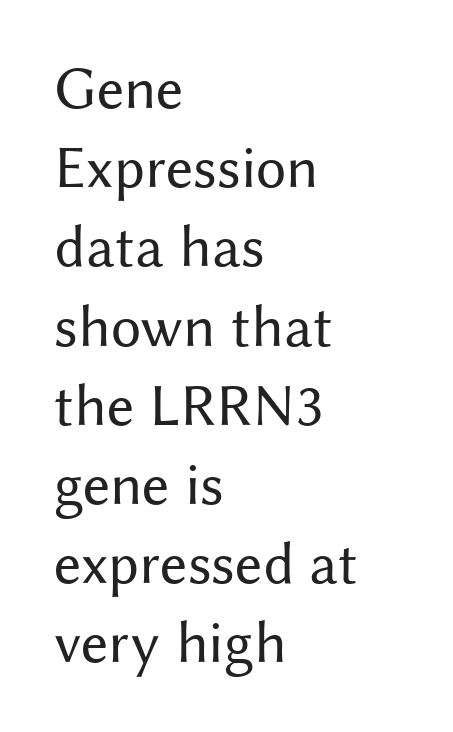
Q: Is the text bold? A: No.
Q: Is the text italic (slanted)? A: No, it is upright.
Q: Is the typeface a serif or a sans-serif typeface? A: Sans-serif.
Q: Is the text underlined? A: No.
Q: How is the paragraph aligned? A: Left-aligned.
Q: Is the spacing between letters normal or unusually wide? A: Normal.
Q: Is the spacing between lines tight, normal or loose? A: Normal.
Q: Width (condensed, normal, or wide)? A: Normal.
Q: Stroke contrast? A: Medium.
Q: x-height? A: Medium.
Q: Monospaced? A: No.
